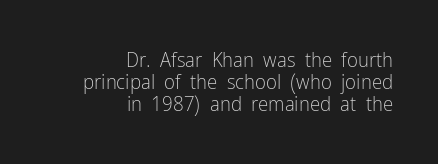
{"italic": "no", "bold": "no", "underline": "no", "align": "right", "line_spacing": "tight", "line_spacing_ratio": 1.05, "letter_spacing": "normal", "letter_spacing_em": 0.0, "glyph_px": 21}
